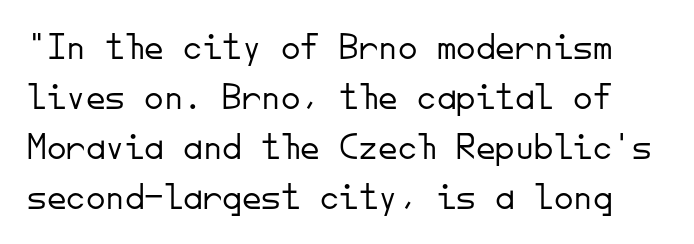
{"serif": "no", "italic": "no", "bold": "no", "weight": "light", "width": "normal", "stroke_contrast": "low", "x_height": "small", "monospaced": "yes", "underline": "no", "line_spacing": "normal", "line_spacing_ratio": 1.28, "letter_spacing": "normal", "letter_spacing_em": 0.0, "glyph_px": 39}
